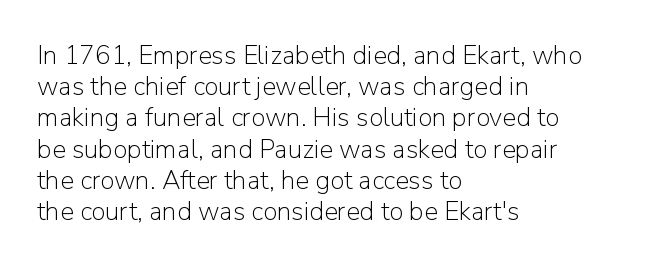
The image shows 26 px text type, upright; set left-aligned, line spacing 1.2x, normal letter spacing, not underlined.
